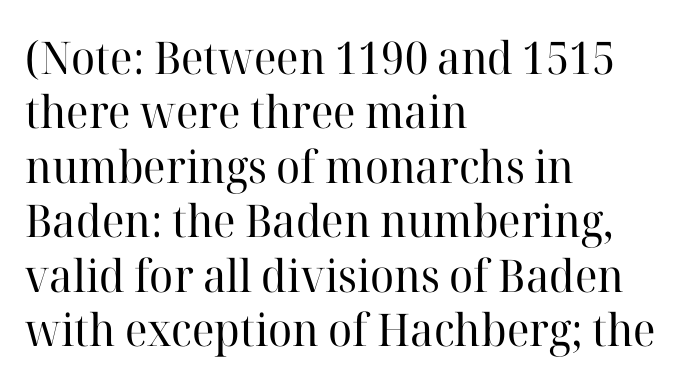
Q: Is the text bold? A: No.
Q: Is the text italic (slanted)? A: No, it is upright.
Q: Is the typeface a serif or a sans-serif typeface? A: Serif.
Q: Is the text underlined? A: No.
Q: How is the paragraph aligned? A: Left-aligned.
Q: Is the spacing between letters normal or unusually wide? A: Normal.
Q: Width (condensed, normal, or wide)? A: Normal.
Q: Stroke contrast? A: High.
Q: x-height? A: Medium.
Q: Monospaced? A: No.
